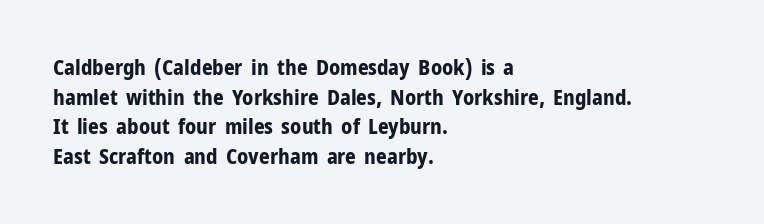
The image shows 21 px bold type, upright; set left-aligned, normal line spacing (1.41x), normal letter spacing, not underlined.
